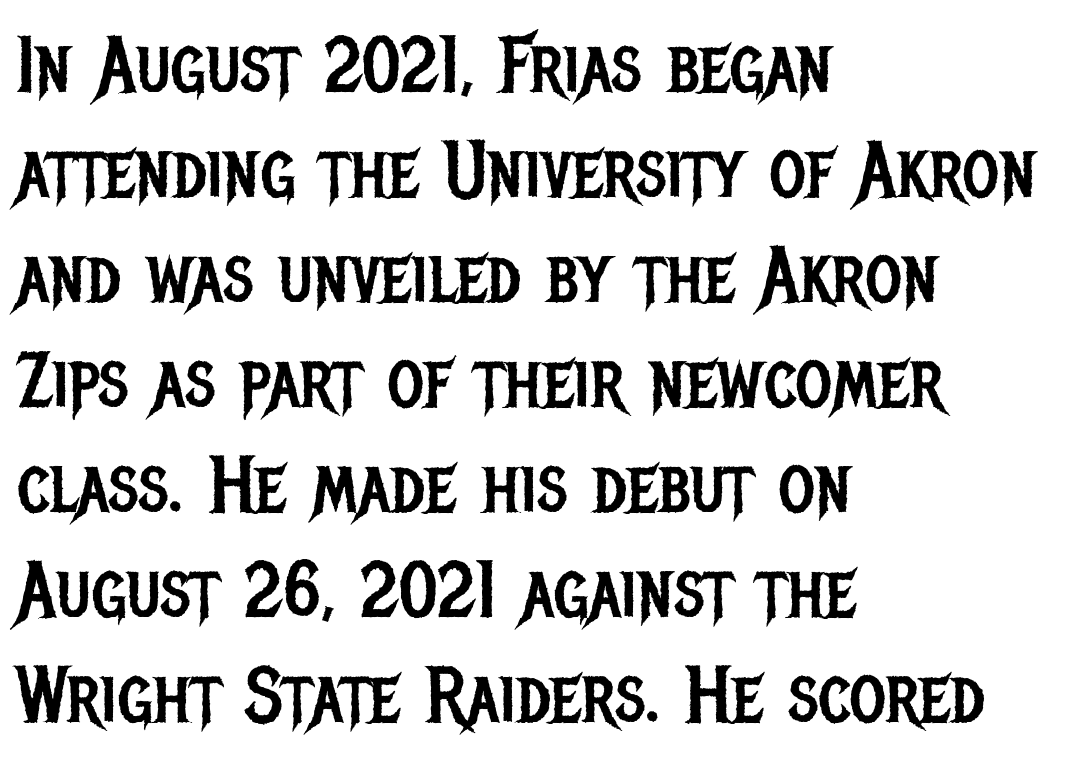
Q: Is the text bold? A: No.
Q: Is the text italic (slanted)? A: No, it is upright.
Q: Is the typeface a serif or a sans-serif typeface? A: Sans-serif.
Q: Is the text underlined? A: No.
Q: How is the paragraph aligned? A: Left-aligned.
Q: Is the spacing between letters normal or unusually wide? A: Normal.
Q: Is the spacing between lines tight, normal or loose? A: Normal.
Q: Width (condensed, normal, or wide)? A: Condensed.
Q: Stroke contrast? A: Low.
Q: x-height? A: Large.
Q: Monospaced? A: No.
